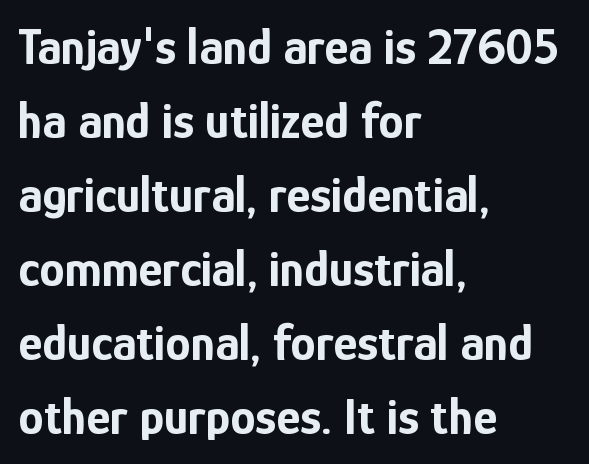
{"serif": "no", "italic": "no", "bold": "yes", "weight": "bold", "width": "condensed", "stroke_contrast": "low", "x_height": "medium", "monospaced": "no", "underline": "no", "align": "left", "line_spacing": "normal", "line_spacing_ratio": 1.45, "letter_spacing": "normal", "letter_spacing_em": 0.0, "glyph_px": 51}
